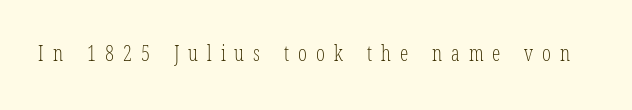
The image shows 21 px text type, upright; set unusually wide letter spacing (+0.43 em), not underlined.
